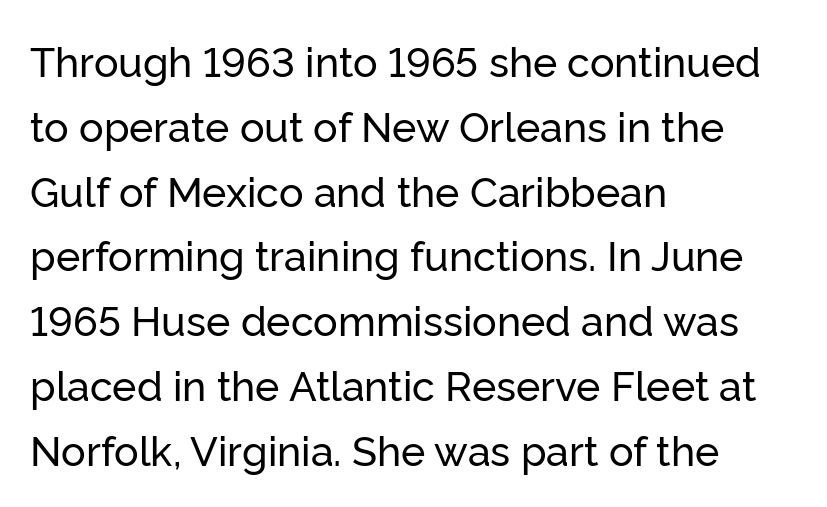
The image shows 41 px sans-serif type, upright; set left-aligned, normal line spacing (1.58x), normal letter spacing, not underlined; low stroke contrast and a medium x-height.
